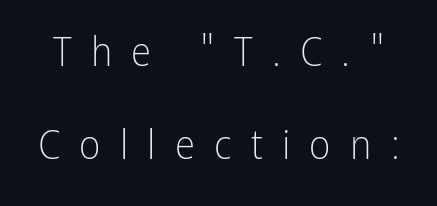
Q: Is the text bold? A: No.
Q: Is the text italic (slanted)? A: No, it is upright.
Q: Is the typeface a serif or a sans-serif typeface? A: Sans-serif.
Q: Is the text underlined? A: No.
Q: Is the spacing between letters normal or unusually wide? A: Unusually wide.
Q: Is the spacing between lines tight, normal or loose? A: Loose.
Q: Width (condensed, normal, or wide)? A: Condensed.
Q: Stroke contrast? A: Low.
Q: x-height? A: Medium.
Q: Monospaced? A: No.
